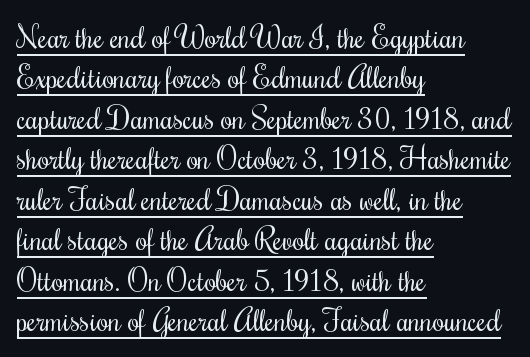
{"serif": "yes", "bold": "no", "weight": "regular", "width": "condensed", "stroke_contrast": "medium", "x_height": "small", "monospaced": "no", "underline": "yes", "align": "left", "line_spacing": "normal", "line_spacing_ratio": 1.35, "letter_spacing": "normal", "letter_spacing_em": 0.0, "glyph_px": 30}
